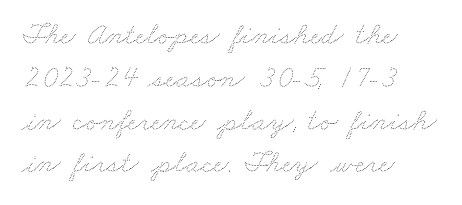
The passage shown is typed in a proportional face where columns would drift. The rows are spaced the way most documents space them. A clean baseline with only descenders dipping below it. How are the letters spaced? Ordinarily, with no added tracking.
